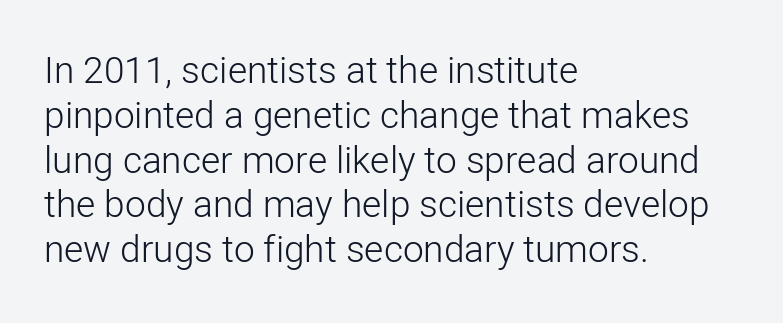
Caption: standard tracking, unaltered. Classification — sans serif. These lines are set flush left with a ragged right edge. No letter is thick-stroked: the sample isn't bold.
